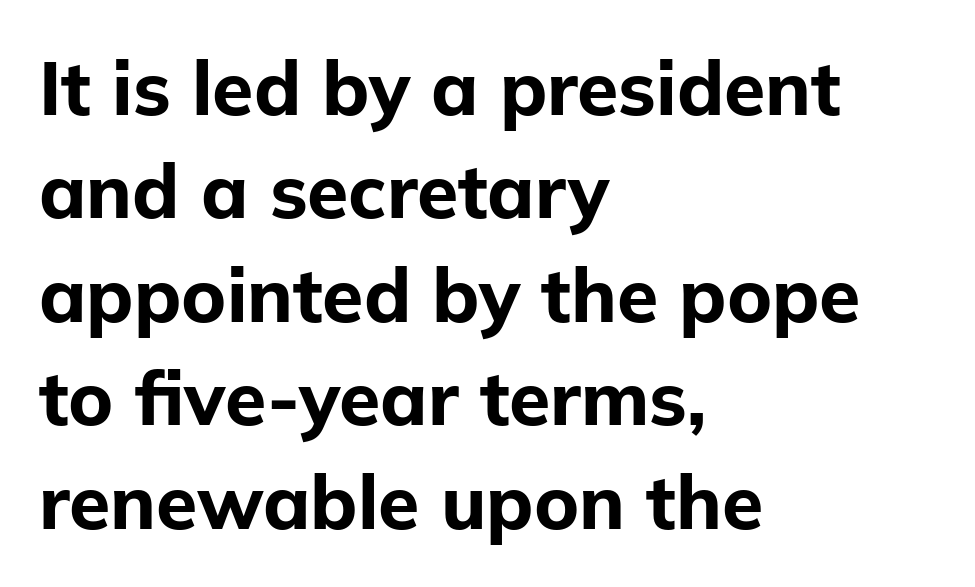
In terms of weight, the rendering is a true, heavy bold. Successive baselines arrive at the customary interval. A classic flush-left, rag-right setting is used for this passage. Stroke terminals: plain, sans-serif. This sample uses plain, unmodified letter spacing. Character widths vary here, with narrow letters taking less room than wide ones.
